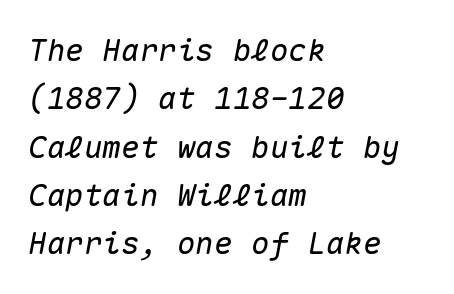
The image shows 31 px text type, italic (leaning right), monospaced; set left-aligned, normal line spacing (1.56x), normal letter spacing, not underlined; medium stroke contrast and a medium x-height.
